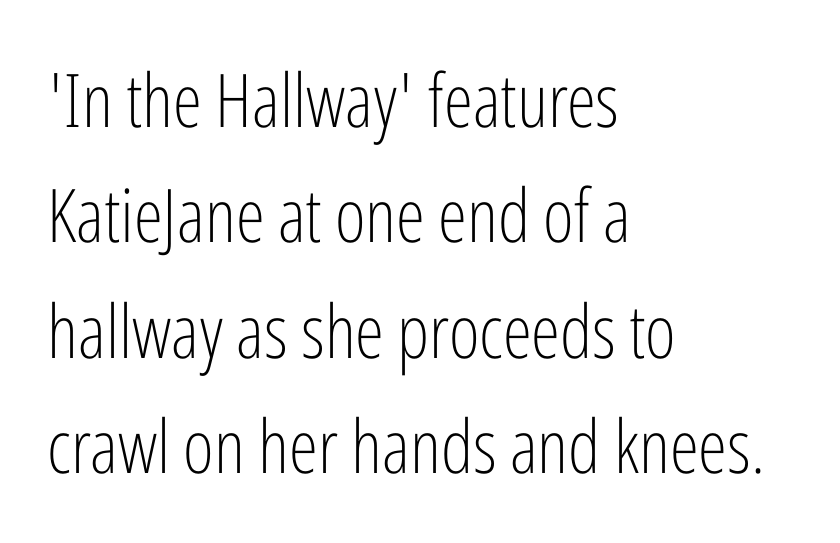
Q: Is the text bold? A: No.
Q: Is the text italic (slanted)? A: No, it is upright.
Q: Is the typeface a serif or a sans-serif typeface? A: Sans-serif.
Q: Is the text underlined? A: No.
Q: How is the paragraph aligned? A: Left-aligned.
Q: Is the spacing between letters normal or unusually wide? A: Normal.
Q: Is the spacing between lines tight, normal or loose? A: Normal.
Q: Width (condensed, normal, or wide)? A: Condensed.
Q: Stroke contrast? A: Low.
Q: x-height? A: Medium.
Q: Monospaced? A: No.
